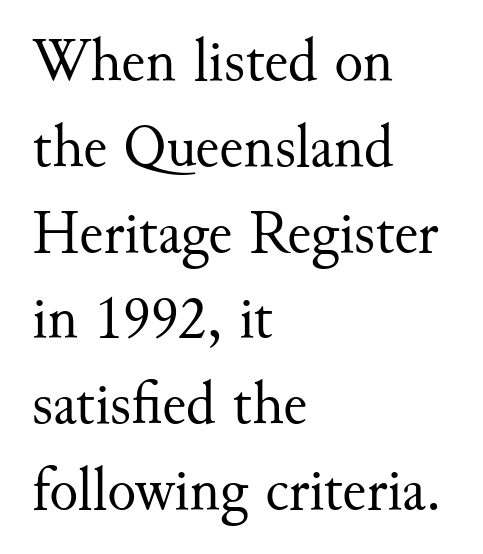
A bare baseline throughout the passage. The type sits square on the baseline with zero lean. These lines are set flush left with a ragged right edge. Spacing verdict: proportional, widths tailored to each character. No extra tracking has been applied to these lines.
